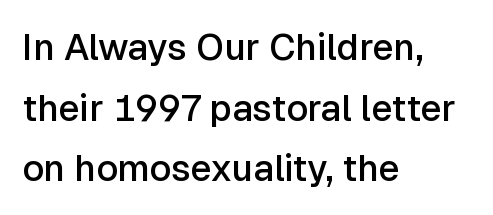
Q: Is the text bold? A: Semi-bold.
Q: Is the text italic (slanted)? A: No, it is upright.
Q: Is the typeface a serif or a sans-serif typeface? A: Sans-serif.
Q: Is the text underlined? A: No.
Q: How is the paragraph aligned? A: Left-aligned.
Q: Is the spacing between letters normal or unusually wide? A: Normal.
Q: Is the spacing between lines tight, normal or loose? A: Normal.
Q: Width (condensed, normal, or wide)? A: Normal.
Q: Stroke contrast? A: Low.
Q: x-height? A: Medium.
Q: Monospaced? A: No.
